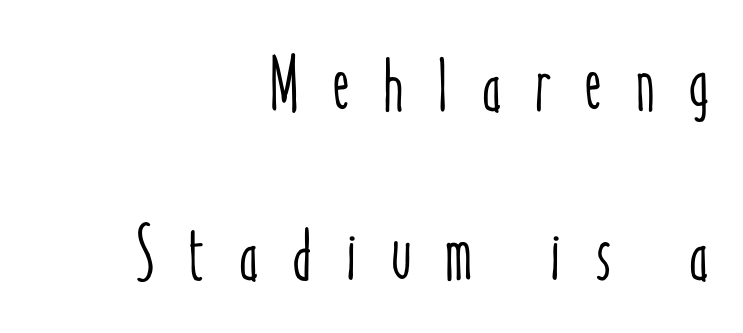
The image shows 75 px condensed type, upright; set right-aligned, loose line spacing (2.25x), unusually wide letter spacing (+0.44 em), not underlined; low stroke contrast and a medium x-height.
